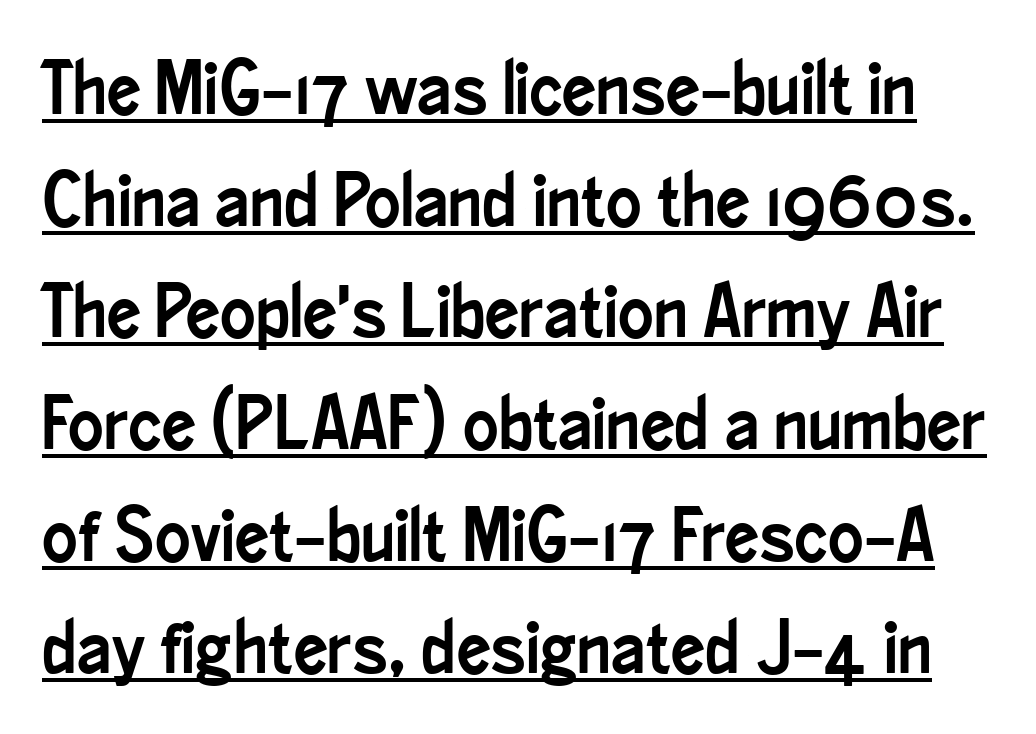
Q: Is the text italic (slanted)? A: No, it is upright.
Q: Is the typeface a serif or a sans-serif typeface? A: Sans-serif.
Q: Is the text underlined? A: Yes.
Q: Is the spacing between letters normal or unusually wide? A: Normal.
Q: Is the spacing between lines tight, normal or loose? A: Normal.
Q: Width (condensed, normal, or wide)? A: Condensed.
Q: Stroke contrast? A: Low.
Q: x-height? A: Small.
Q: Monospaced? A: No.
